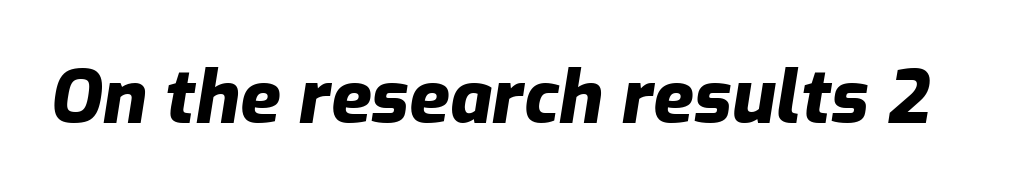
Q: Is the text bold? A: Yes.
Q: Is the text italic (slanted)? A: Yes, it leans right by about 9 degrees.
Q: Is the text underlined? A: No.
Q: Is the spacing between letters normal or unusually wide? A: Normal.
Q: Width (condensed, normal, or wide)? A: Normal.
Q: Stroke contrast? A: Low.
Q: x-height? A: Medium.
Q: Monospaced? A: No.
